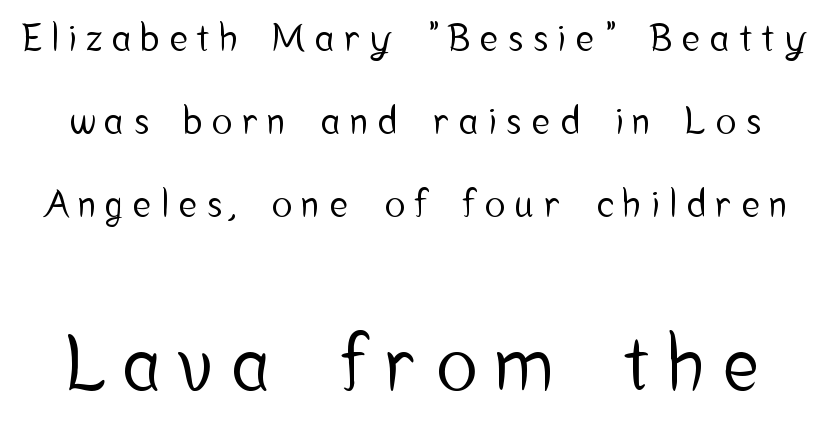
The passage shown begins with its smaller block and ends with its larger one. This sample uses an upright cut, with every glyph sitting square on the baseline. Notice the wide empty band between every row — that's loose leading. The passage shown has open, widely tracked lettering throughout.
